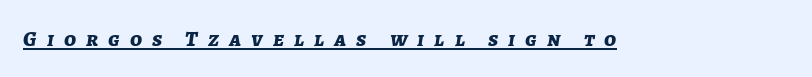
The image shows 22 px bold type, italic (leaning right); set unusually wide letter spacing (+0.46 em), underlined.
